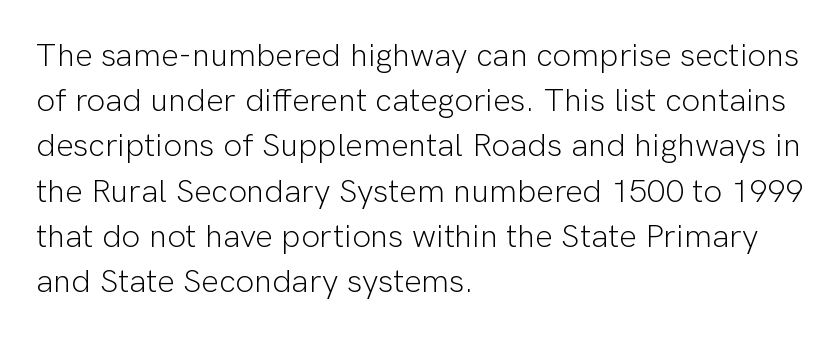
Q: Is the text bold? A: No.
Q: Is the text italic (slanted)? A: No, it is upright.
Q: Is the typeface a serif or a sans-serif typeface? A: Sans-serif.
Q: Is the text underlined? A: No.
Q: How is the paragraph aligned? A: Left-aligned.
Q: Is the spacing between letters normal or unusually wide? A: Normal.
Q: Is the spacing between lines tight, normal or loose? A: Normal.
Q: Width (condensed, normal, or wide)? A: Normal.
Q: Stroke contrast? A: Low.
Q: x-height? A: Medium.
Q: Monospaced? A: No.
